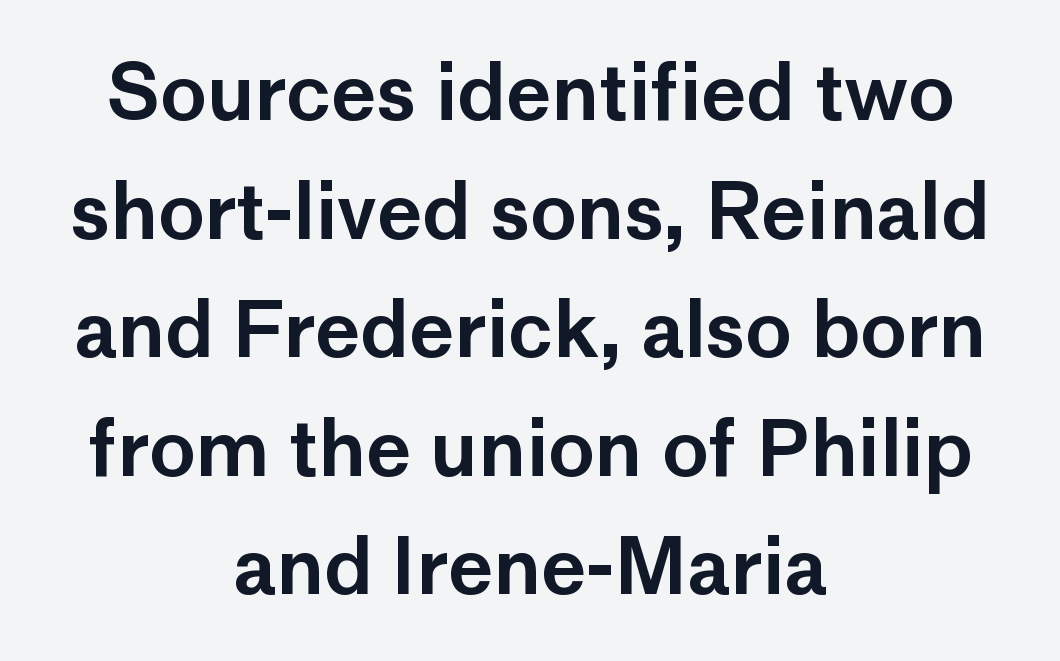
Q: Is the text italic (slanted)? A: No, it is upright.
Q: Is the typeface a serif or a sans-serif typeface? A: Sans-serif.
Q: Is the text underlined? A: No.
Q: How is the paragraph aligned? A: Centered.
Q: Is the spacing between letters normal or unusually wide? A: Normal.
Q: Is the spacing between lines tight, normal or loose? A: Normal.
Q: Width (condensed, normal, or wide)? A: Normal.
Q: Stroke contrast? A: Low.
Q: x-height? A: Medium.
Q: Monospaced? A: No.
